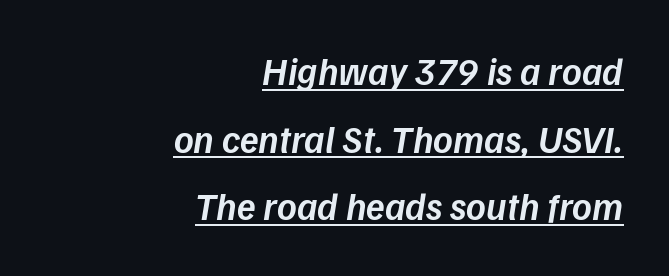
{"italic": "yes", "lean": "right", "slant_degrees": 9, "bold": "semi", "weight": "semibold", "width": "normal", "stroke_contrast": "low", "x_height": "medium", "monospaced": "no", "underline": "yes", "align": "right", "line_spacing_ratio": 1.78, "letter_spacing": "normal", "letter_spacing_em": 0.0, "glyph_px": 38}
